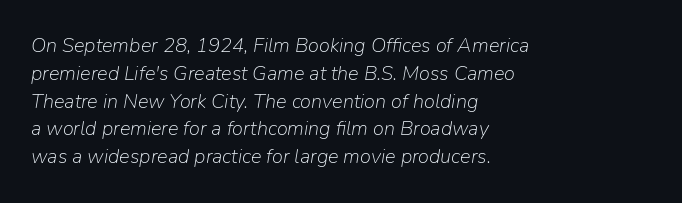
Q: Is the text bold? A: No.
Q: Is the text italic (slanted)? A: Yes, it leans right by about 9 degrees.
Q: Is the text underlined? A: No.
Q: How is the paragraph aligned? A: Left-aligned.
Q: Is the spacing between letters normal or unusually wide? A: Normal.
Q: Is the spacing between lines tight, normal or loose? A: Normal.
